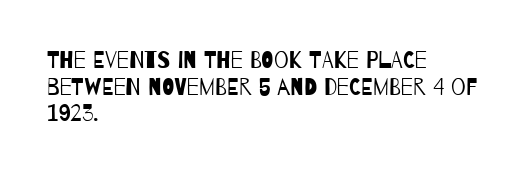
The font sits on the lighter half of the weight spectrum, regular included. A classic flush-left, rag-right setting is used for this passage. You could call the tracking neutral — neither tight nor loose. Honestly, there is no underline to notice here at all.
